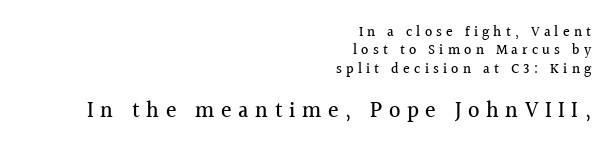
Q: Is the text italic (slanted)? A: No, it is upright.
Q: Is the text underlined? A: No.
Q: How is the paragraph aligned? A: Right-aligned.
Q: Is the spacing between letters normal or unusually wide? A: Unusually wide.
Q: Is the spacing between lines tight, normal or loose? A: Normal.
Q: Which block of text is set in a larger size, the first (top) or the second (bottom)? A: The second (bottom) one.
